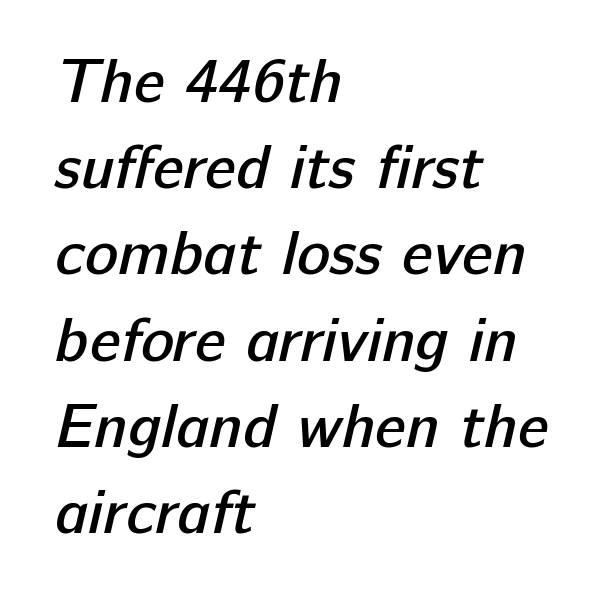
{"serif": "no", "bold": "semi", "weight": "semibold", "width": "normal", "stroke_contrast": "low", "x_height": "medium", "monospaced": "no", "underline": "no", "align": "left", "line_spacing": "normal", "line_spacing_ratio": 1.39, "letter_spacing": "normal", "letter_spacing_em": 0.0, "glyph_px": 62}
